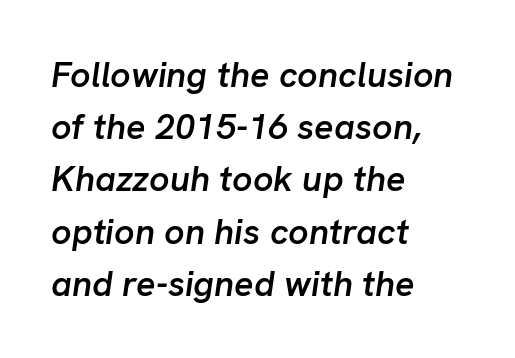
Q: Is the text bold? A: Semi-bold.
Q: Is the text italic (slanted)? A: Yes, it leans right by about 8 degrees.
Q: Is the text underlined? A: No.
Q: How is the paragraph aligned? A: Left-aligned.
Q: Is the spacing between letters normal or unusually wide? A: Normal.
Q: Is the spacing between lines tight, normal or loose? A: Normal.
Q: Width (condensed, normal, or wide)? A: Normal.
Q: Stroke contrast? A: Low.
Q: x-height? A: Medium.
Q: Monospaced? A: No.
